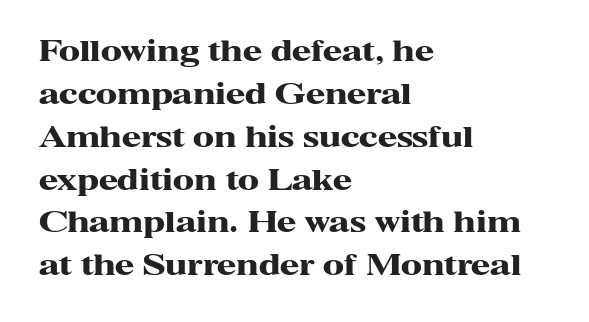
The image shows 28 px heavy, wide serif type, upright; set left-aligned, normal line spacing (1.53x), normal letter spacing, not underlined; high stroke contrast and a medium x-height.
